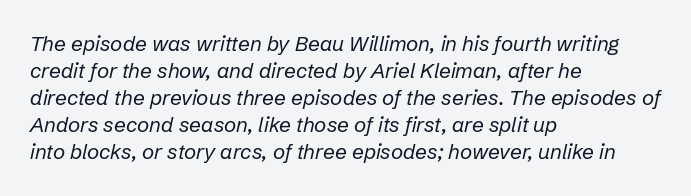
Q: Is the text bold? A: No.
Q: Is the text italic (slanted)? A: Yes, it leans right by about 12 degrees.
Q: Is the text underlined? A: No.
Q: How is the paragraph aligned? A: Left-aligned.
Q: Is the spacing between letters normal or unusually wide? A: Normal.
Q: Is the spacing between lines tight, normal or loose? A: Normal.
